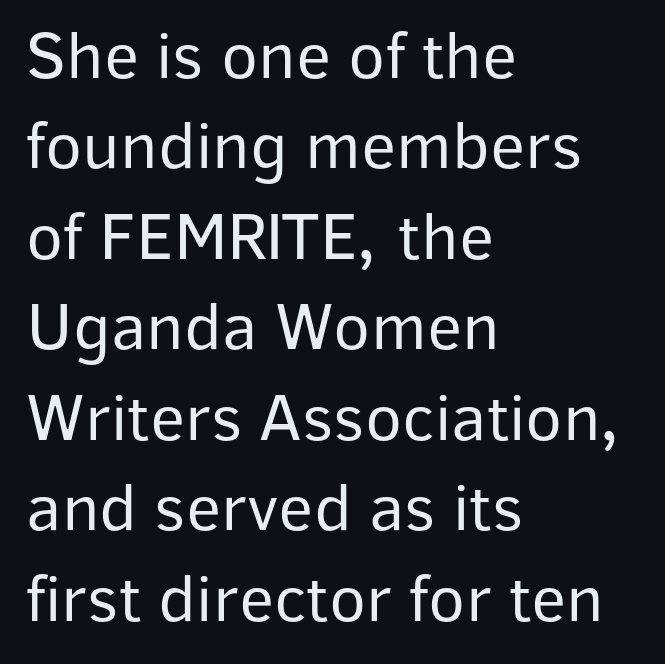
The face used here is proportionally spaced, like ordinary book or web type. Default kerning and tracking; the words read as compact shapes. Where is the straight margin? On the left. Notice how descenders clear the ascenders below comfortably — that's standard leading. The lettering holds an erect, upright posture throughout. Rule under the text: the space is simply empty.
